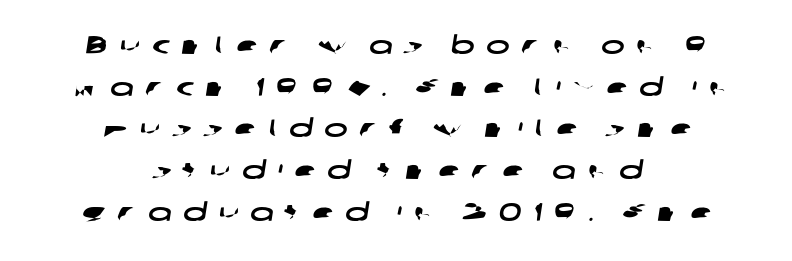
The image shows 25 px text type; set centered, normal line spacing (1.67x), unusually wide letter spacing (+0.46 em), not underlined.
